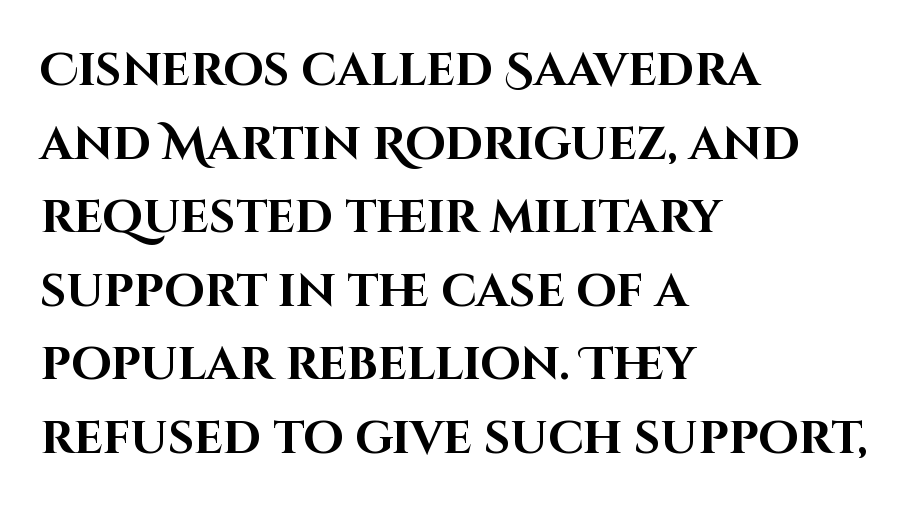
{"serif": "no", "italic": "no", "bold": "yes", "weight": "bold", "width": "normal", "stroke_contrast": "high", "x_height": "large", "monospaced": "no", "underline": "no", "align": "left", "line_spacing": "normal", "line_spacing_ratio": 1.6, "letter_spacing": "normal", "letter_spacing_em": 0.0, "glyph_px": 46}
